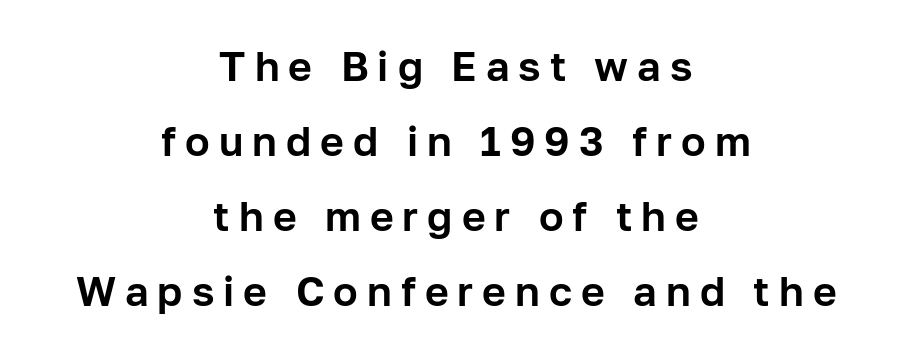
Q: Is the text italic (slanted)? A: No, it is upright.
Q: Is the typeface a serif or a sans-serif typeface? A: Sans-serif.
Q: Is the text underlined? A: No.
Q: How is the paragraph aligned? A: Centered.
Q: Is the spacing between letters normal or unusually wide? A: Unusually wide.
Q: Width (condensed, normal, or wide)? A: Normal.
Q: Stroke contrast? A: Low.
Q: x-height? A: Medium.
Q: Monospaced? A: No.
